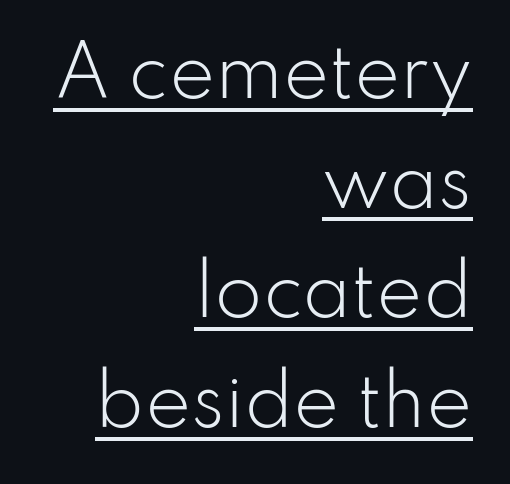
The image shows 69 px light sans-serif type, upright; set right-aligned, normal line spacing (1.59x), normal letter spacing, underlined; low stroke contrast and a small x-height.
